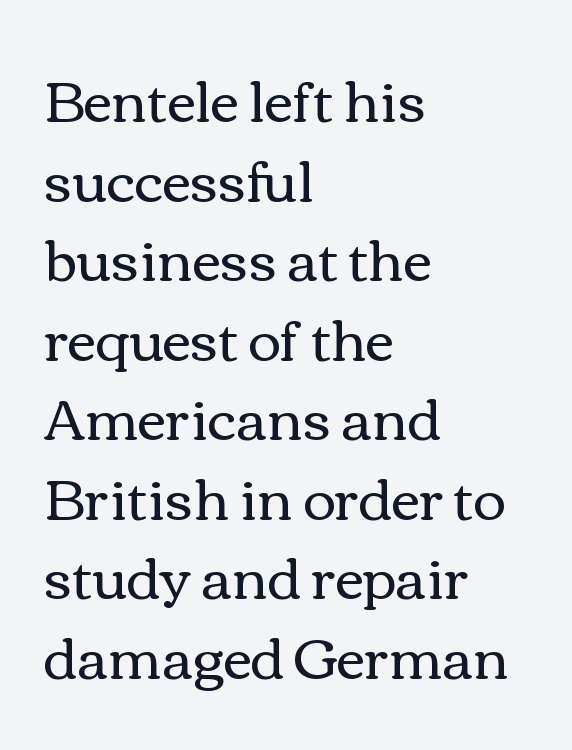
Q: Is the text bold? A: No.
Q: Is the text italic (slanted)? A: No, it is upright.
Q: Is the text underlined? A: No.
Q: How is the paragraph aligned? A: Left-aligned.
Q: Is the spacing between letters normal or unusually wide? A: Normal.
Q: Is the spacing between lines tight, normal or loose? A: Normal.
Q: Width (condensed, normal, or wide)? A: Wide.
Q: x-height? A: Medium.
Q: Monospaced? A: No.
